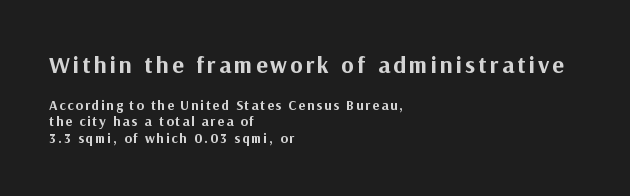
{"italic": "no", "bold": "yes", "underline": "no", "align": "left", "line_spacing_ratio": 1.16, "larger_block": "first", "size_ratio": 1.71, "glyph_px": 24}
